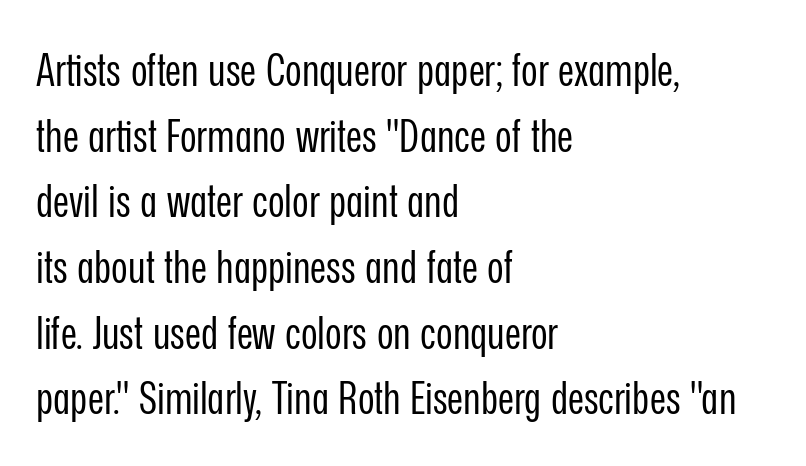
Weight: not bold — regular or lighter. The passage shown stacks its lines at a standard gap. Is the letter spacing exaggerated? No — it looks like the ordinary default. The zone under the glyphs is completely vacant. Notice how the passage keeps a crisp vertical edge on the left only.
